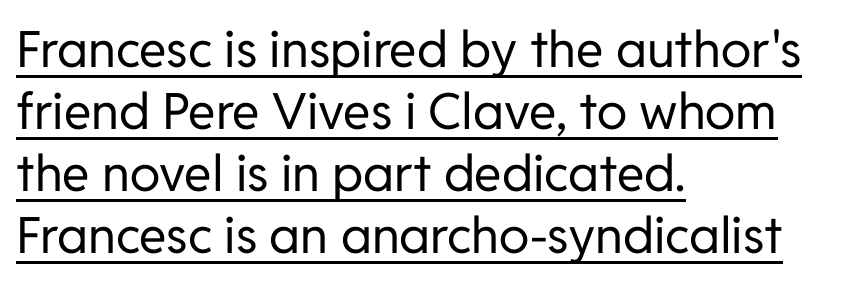
The glyphs are accompanied by a horizontal stroke just below them. Here the designer chose a conventional face with non-uniform glyph widths. This is the regular roman posture of the typeface. Default kerning and tracking; the words read as compact shapes. Bold? No — there's no thickening of the strokes.
